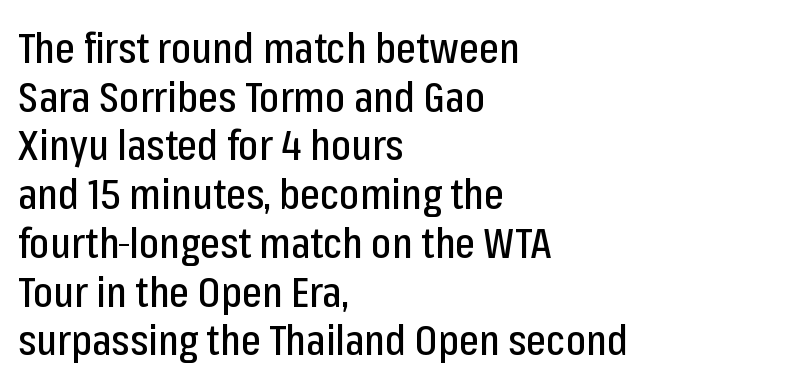
The image shows 42 px condensed sans-serif type, upright; set left-aligned, line spacing 1.16x, normal letter spacing, not underlined; low stroke contrast and a medium x-height.
